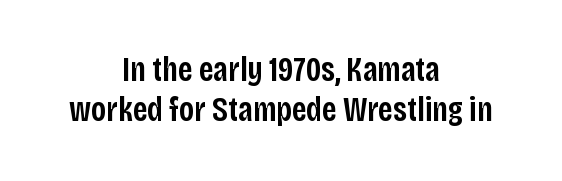
The image shows 34 px semibold, condensed sans-serif type, upright; set centered, line spacing 1.19x, normal letter spacing, not underlined; low stroke contrast and a large x-height.
